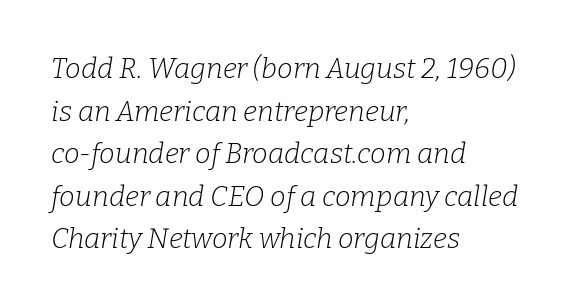
Q: Is the text bold? A: No.
Q: Is the text italic (slanted)? A: Yes, it leans right by about 9 degrees.
Q: Is the typeface a serif or a sans-serif typeface? A: Serif.
Q: Is the text underlined? A: No.
Q: How is the paragraph aligned? A: Left-aligned.
Q: Is the spacing between letters normal or unusually wide? A: Normal.
Q: Is the spacing between lines tight, normal or loose? A: Normal.
Q: Width (condensed, normal, or wide)? A: Normal.
Q: Stroke contrast? A: Low.
Q: x-height? A: Medium.
Q: Monospaced? A: No.
